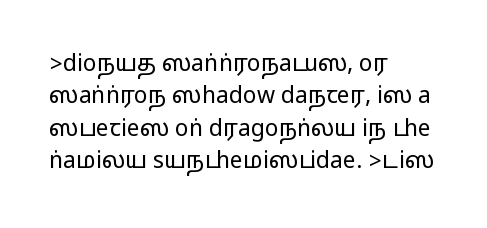
The image shows 23 px text type, upright; set left-aligned, normal line spacing (1.41x), normal letter spacing, not underlined.
